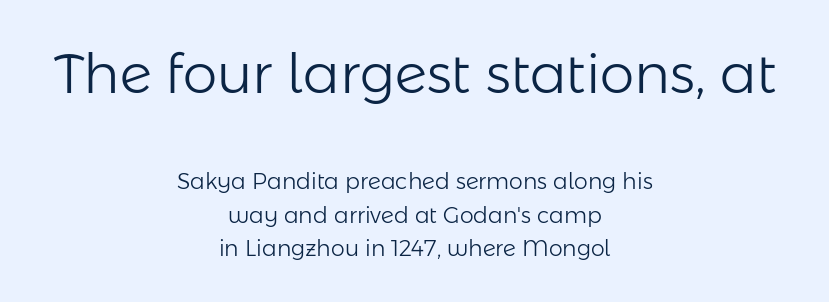
Q: Is the text bold? A: No.
Q: Is the text italic (slanted)? A: No, it is upright.
Q: Is the typeface a serif or a sans-serif typeface? A: Sans-serif.
Q: Is the text underlined? A: No.
Q: How is the paragraph aligned? A: Centered.
Q: Is the spacing between letters normal or unusually wide? A: Normal.
Q: Is the spacing between lines tight, normal or loose? A: Normal.
Q: Which block of text is set in a larger size, the first (top) or the second (bottom)? A: The first (top) one.
Q: Width (condensed, normal, or wide)? A: Normal.
Q: Stroke contrast? A: Low.
Q: x-height? A: Medium.
Q: Monospaced? A: No.
